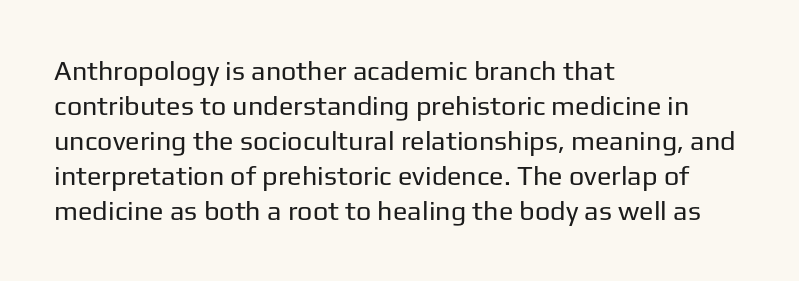
Q: Is the text bold? A: No.
Q: Is the text italic (slanted)? A: No, it is upright.
Q: Is the text underlined? A: No.
Q: How is the paragraph aligned? A: Left-aligned.
Q: Is the spacing between letters normal or unusually wide? A: Normal.
Q: Is the spacing between lines tight, normal or loose? A: Normal.
